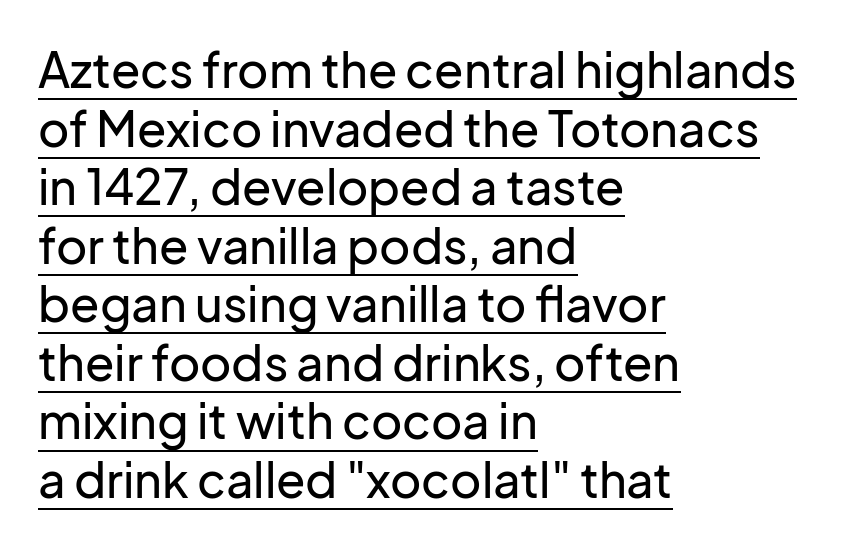
Descenders here cross a horizontal rule under the line. The letters carry no serifs — their stems end cleanly without finishing strokes. Looks like regular typesetting: each glyph gets only the width it needs. This sample is left-justified, so line endings fall wherever the words run out. The letters sit at their default tracking, neither squeezed nor spread.
